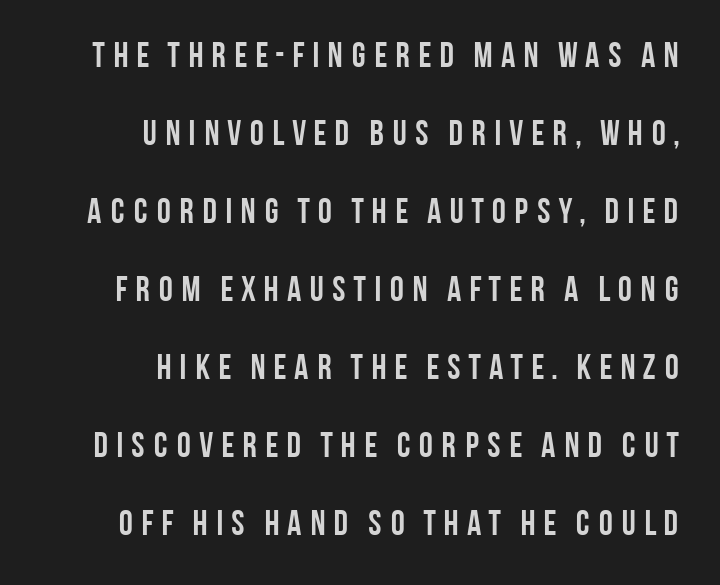
Compared with typical paragraphs, the rows here are farther apart. Are there feet on the stems? There aren't — it's a sans. You can tell it's not italic because the verticals are truly vertical. How heavy is the stroke? Heavy — this is a bold.
